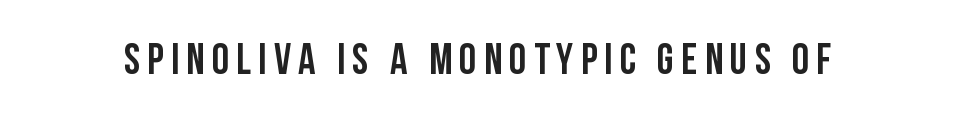
{"serif": "no", "italic": "no", "width": "condensed", "stroke_contrast": "low", "x_height": "large", "monospaced": "no", "underline": "no", "glyph_px": 43}
